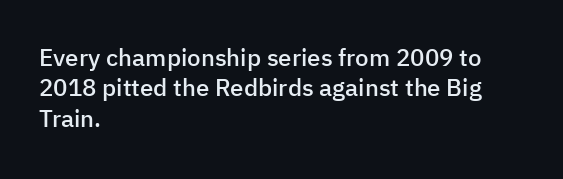
{"italic": "no", "bold": "semi", "underline": "no", "align": "left", "line_spacing": "normal", "line_spacing_ratio": 1.27, "letter_spacing": "normal", "letter_spacing_em": 0.0, "glyph_px": 24}
